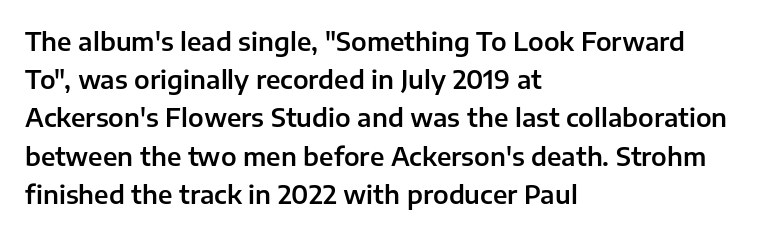
{"italic": "no", "underline": "no", "align": "left", "line_spacing": "normal", "line_spacing_ratio": 1.53, "letter_spacing": "normal", "letter_spacing_em": 0.0, "glyph_px": 25}
